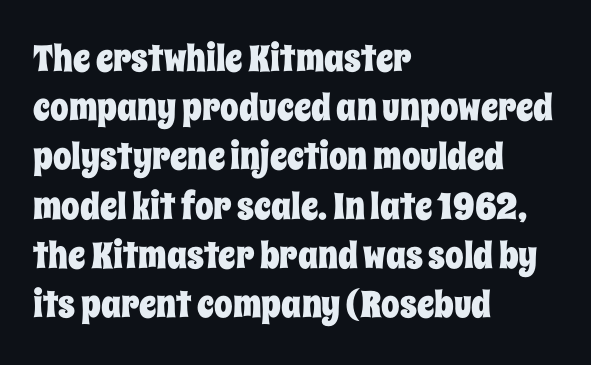
The image shows 37 px condensed type, upright; set left-aligned, normal line spacing (1.33x), normal letter spacing, not underlined; low stroke contrast and a large x-height.
